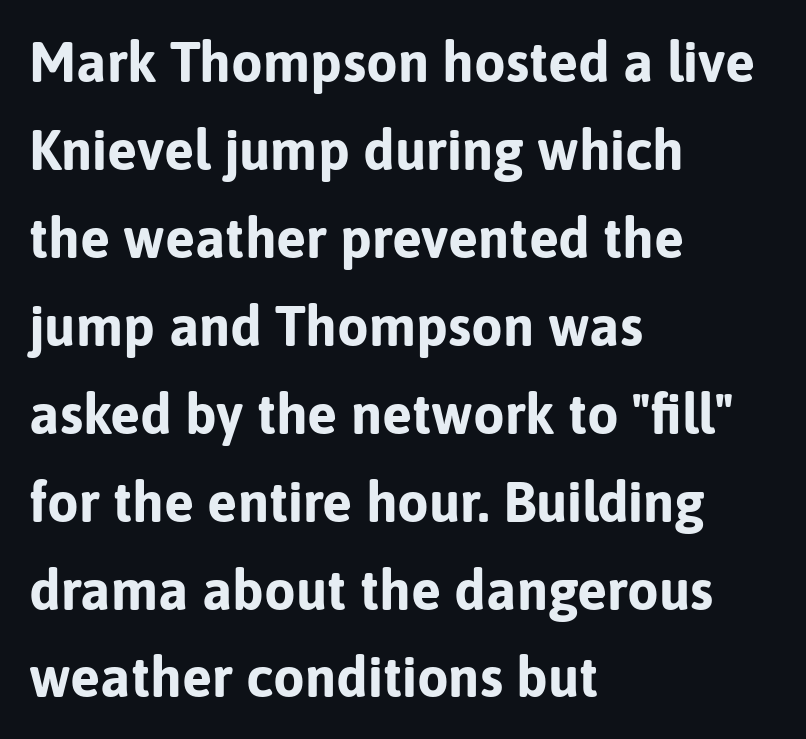
{"serif": "no", "italic": "no", "bold": "yes", "weight": "bold", "width": "normal", "stroke_contrast": "low", "x_height": "medium", "monospaced": "no", "underline": "no", "align": "left", "line_spacing": "normal", "line_spacing_ratio": 1.57, "letter_spacing": "normal", "letter_spacing_em": 0.0, "glyph_px": 56}
